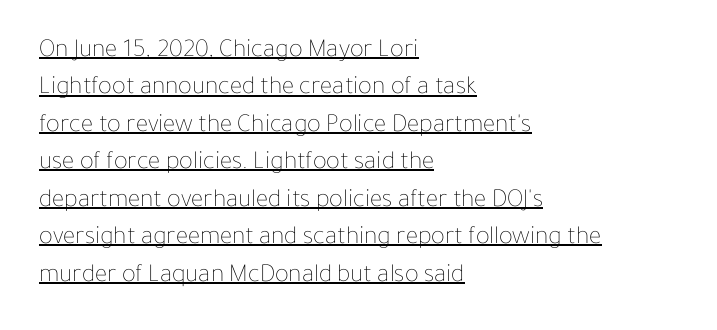
Line starts are locked; line ends wander. Vertical spacing — default. The letters stand upright; this is a roman face. Tracking value appears to be zero — textbook default spacing. Underline: present. A light-to-regular cut is what we see here.
